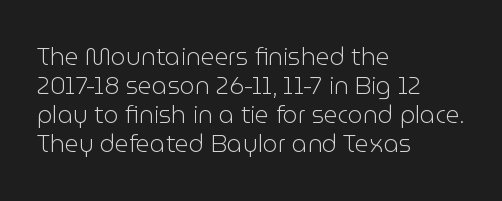
{"italic": "no", "bold": "no", "underline": "no", "align": "left", "line_spacing_ratio": 1.21, "letter_spacing": "normal", "letter_spacing_em": 0.0, "glyph_px": 24}
